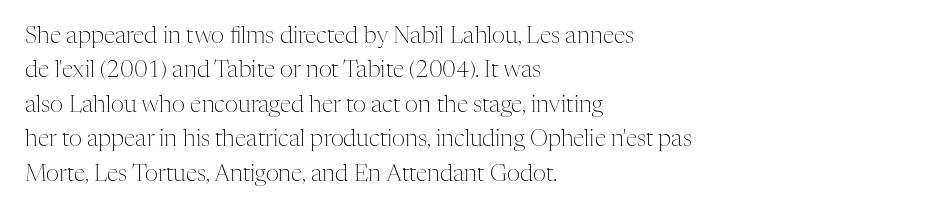
Observe the ordinary spacing: letters are neighbours, not strangers. Only glyphs here, with clear space below each row. Honestly, the row spacing looks completely unremarkable. No letter is thick-stroked: the sample isn't bold.
